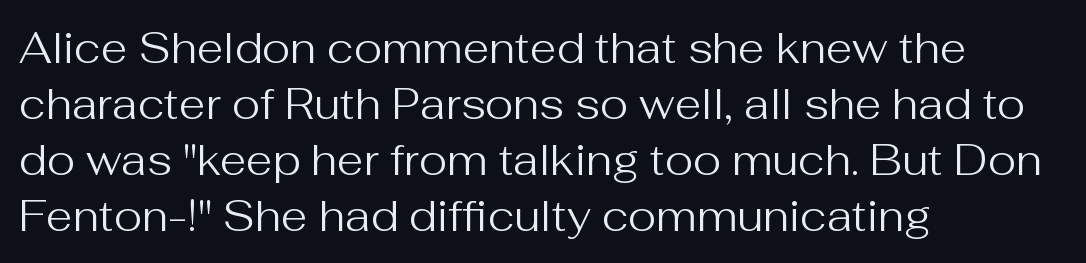
{"serif": "no", "italic": "no", "bold": "no", "weight": "regular", "width": "normal", "stroke_contrast": "medium", "x_height": "medium", "monospaced": "no", "underline": "no", "align": "left", "line_spacing": "normal", "line_spacing_ratio": 1.3, "letter_spacing": "normal", "letter_spacing_em": 0.0, "glyph_px": 43}
